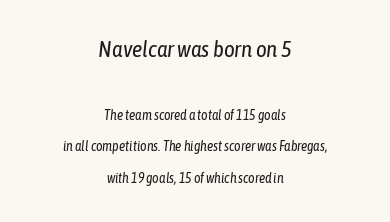
The image shows 23 px text type, italic (leaning right); set centered, loose line spacing (2.27x), normal letter spacing, not underlined; the first (top) block is 1.64x larger.
